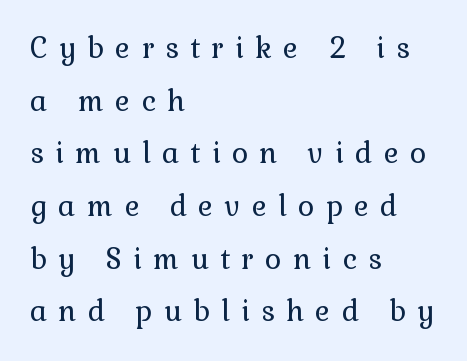
Q: Is the text bold? A: No.
Q: Is the text italic (slanted)? A: No, it is upright.
Q: Is the typeface a serif or a sans-serif typeface? A: Serif.
Q: Is the text underlined? A: No.
Q: How is the paragraph aligned? A: Left-aligned.
Q: Is the spacing between letters normal or unusually wide? A: Unusually wide.
Q: Width (condensed, normal, or wide)? A: Normal.
Q: Stroke contrast? A: Low.
Q: x-height? A: Medium.
Q: Monospaced? A: No.
